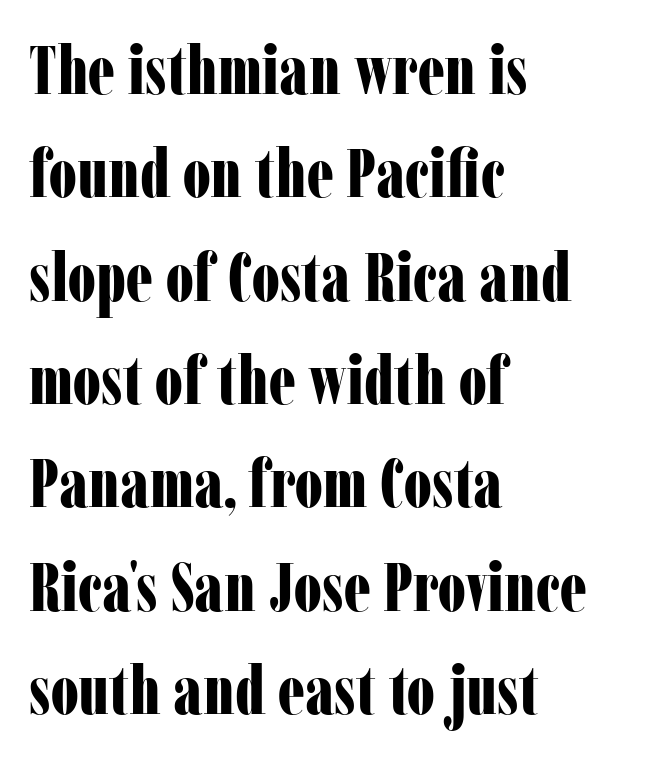
Q: Is the text bold? A: Yes.
Q: Is the text italic (slanted)? A: No, it is upright.
Q: Is the typeface a serif or a sans-serif typeface? A: Serif.
Q: Is the text underlined? A: No.
Q: How is the paragraph aligned? A: Left-aligned.
Q: Is the spacing between letters normal or unusually wide? A: Normal.
Q: Is the spacing between lines tight, normal or loose? A: Normal.
Q: Width (condensed, normal, or wide)? A: Condensed.
Q: Stroke contrast? A: Low.
Q: x-height? A: Medium.
Q: Monospaced? A: No.
